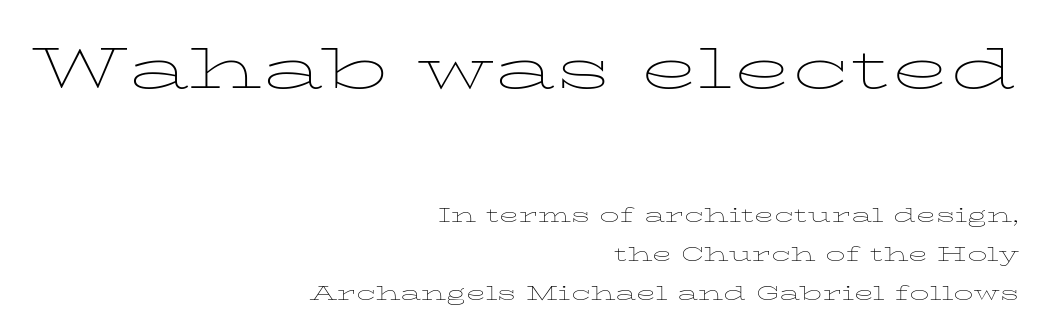
The image shows 77 px thin, wide type, upright; set right-aligned, normal line spacing (1.49x), normal letter spacing, not underlined; the first (top) block is 2.96x larger; low stroke contrast and a medium x-height.
